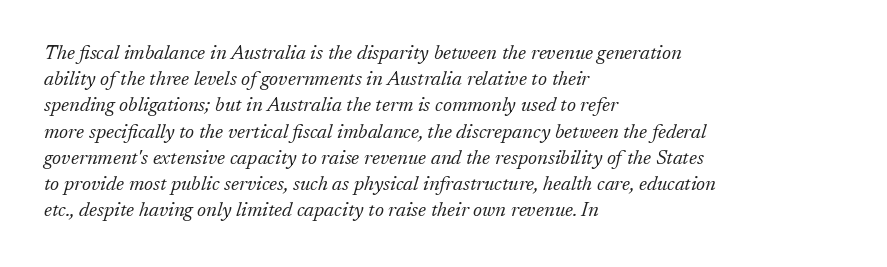
The image shows 20 px text type, italic (leaning right); set left-aligned, normal line spacing (1.31x), normal letter spacing, not underlined.
